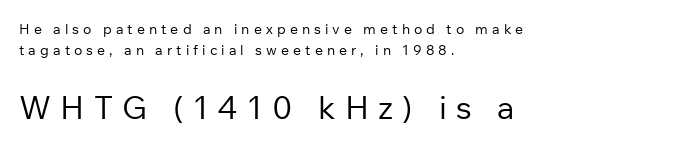
{"serif": "no", "italic": "no", "bold": "no", "weight": "regular", "width": "normal", "stroke_contrast": "low", "x_height": "medium", "monospaced": "no", "underline": "no", "align": "left", "line_spacing": "normal", "line_spacing_ratio": 1.49, "letter_spacing": "wide", "letter_spacing_em": 0.29, "larger_block": "second", "size_ratio": 2.29, "glyph_px": 32}
